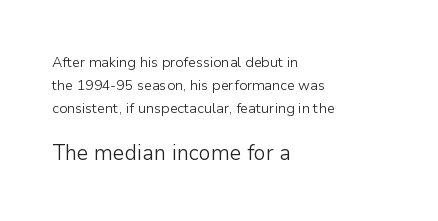
Q: Is the text bold? A: No.
Q: Is the text italic (slanted)? A: No, it is upright.
Q: Is the text underlined? A: No.
Q: How is the paragraph aligned? A: Left-aligned.
Q: Is the spacing between letters normal or unusually wide? A: Normal.
Q: Is the spacing between lines tight, normal or loose? A: Normal.
Q: Which block of text is set in a larger size, the first (top) or the second (bottom)? A: The second (bottom) one.
